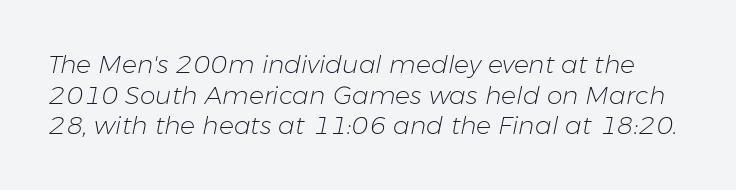
{"italic": "yes", "lean": "right", "slant_degrees": 11, "bold": "no", "underline": "no", "line_spacing_ratio": 1.23, "letter_spacing": "normal", "letter_spacing_em": 0.0, "glyph_px": 25}
